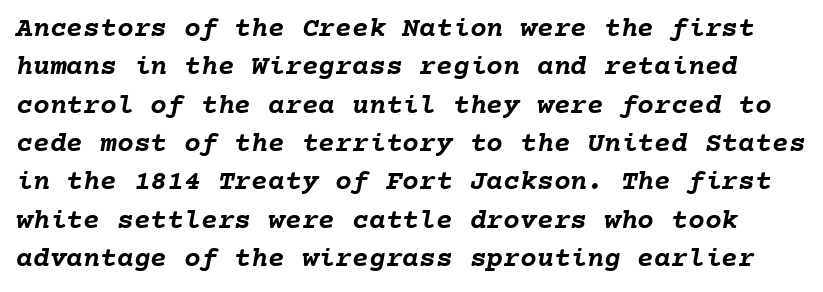
The image shows 28 px semibold type, monospaced; set normal line spacing (1.37x), normal letter spacing, not underlined; low stroke contrast and a medium x-height.
